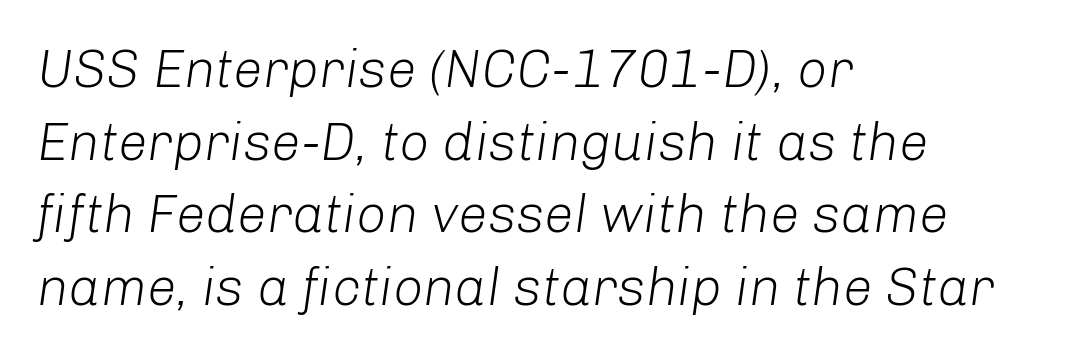
{"italic": "yes", "lean": "right", "slant_degrees": 8, "bold": "no", "weight": "light", "width": "normal", "stroke_contrast": "low", "x_height": "medium", "monospaced": "no", "underline": "no", "align": "left", "line_spacing": "normal", "line_spacing_ratio": 1.37, "letter_spacing": "normal", "letter_spacing_em": 0.0, "glyph_px": 53}
